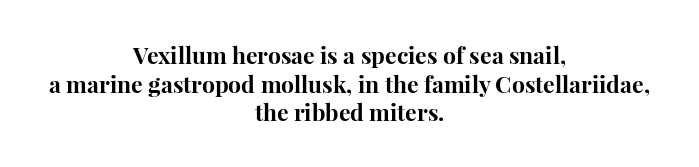
Tracking value appears to be zero — textbook default spacing. Horizontal bands of white between lines are of average thickness. If you drew a line through each stem, it would be perfectly vertical. One-word summary of the alignment: center. Plenty of ink on the page — the face is bold. Glance below the letters and you will spot only blank space.
